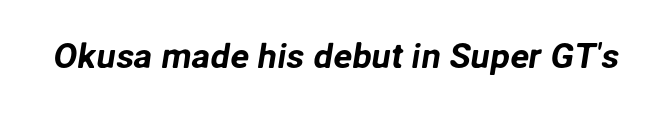
Q: Is the typeface a serif or a sans-serif typeface? A: Sans-serif.
Q: Is the text underlined? A: No.
Q: Is the spacing between letters normal or unusually wide? A: Normal.
Q: Width (condensed, normal, or wide)? A: Normal.
Q: Stroke contrast? A: Low.
Q: x-height? A: Medium.
Q: Monospaced? A: No.
